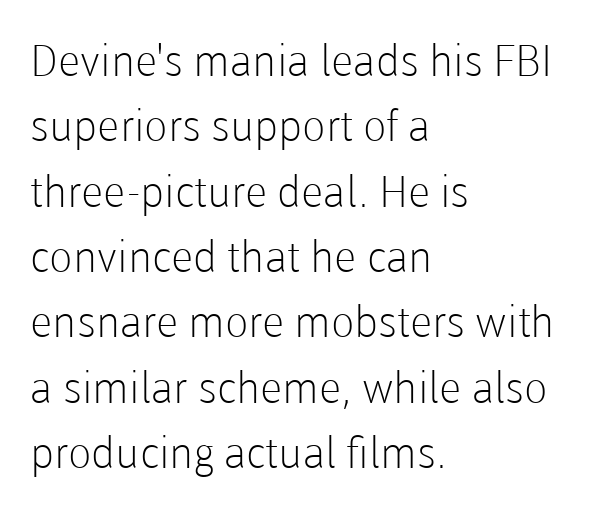
Q: Is the text bold? A: No.
Q: Is the text italic (slanted)? A: No, it is upright.
Q: Is the typeface a serif or a sans-serif typeface? A: Sans-serif.
Q: Is the text underlined? A: No.
Q: How is the paragraph aligned? A: Left-aligned.
Q: Is the spacing between letters normal or unusually wide? A: Normal.
Q: Is the spacing between lines tight, normal or loose? A: Normal.
Q: Width (condensed, normal, or wide)? A: Normal.
Q: Stroke contrast? A: Low.
Q: x-height? A: Medium.
Q: Monospaced? A: No.
